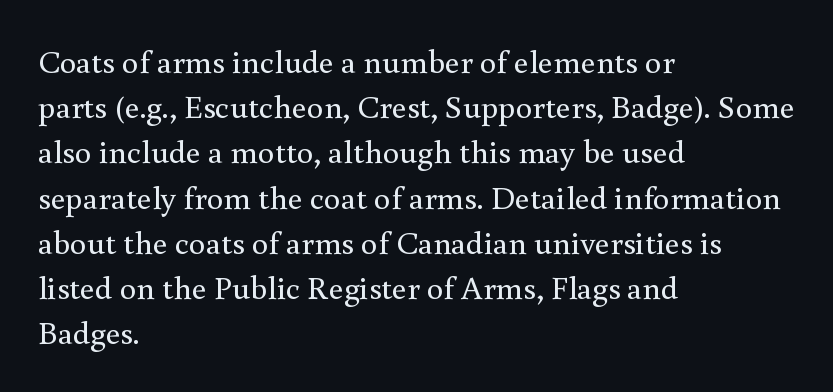
{"serif": "yes", "italic": "no", "bold": "no", "weight": "regular", "width": "normal", "x_height": "small", "monospaced": "no", "underline": "no", "align": "left", "line_spacing": "normal", "line_spacing_ratio": 1.37, "letter_spacing": "normal", "letter_spacing_em": 0.0, "glyph_px": 33}
